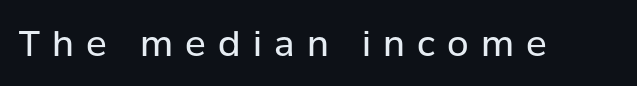
Note the varied advance widths — an 'i' is clearly narrower than an 'm'. The rendering shows plain stroke endings on the letterforms — a sans-serif design. The tracking jumps out immediately: characters are airy and widely separated. Italic: no, the glyphs are upright roman. Any mark beneath the type? The region is blank. The typesetting does not lean heavy: it is not bold.
